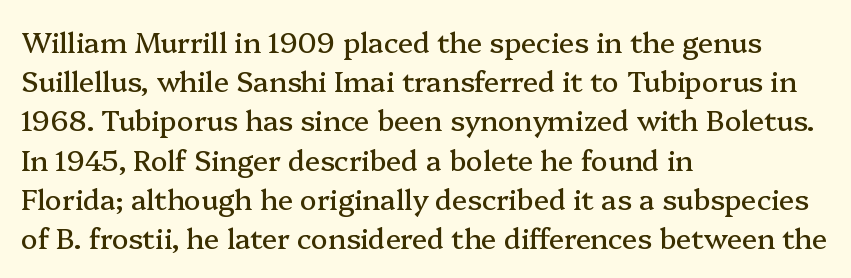
Q: Is the text italic (slanted)? A: No, it is upright.
Q: Is the typeface a serif or a sans-serif typeface? A: Serif.
Q: Is the text underlined? A: No.
Q: How is the paragraph aligned? A: Left-aligned.
Q: Is the spacing between letters normal or unusually wide? A: Normal.
Q: Is the spacing between lines tight, normal or loose? A: Normal.
Q: Width (condensed, normal, or wide)? A: Normal.
Q: Stroke contrast? A: Medium.
Q: x-height? A: Medium.
Q: Monospaced? A: No.
